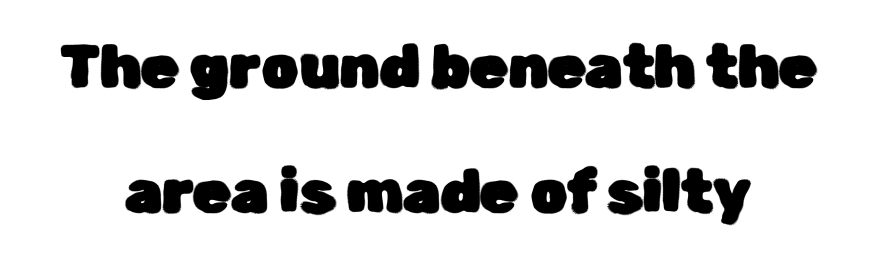
The zone under the glyphs is completely vacant. Leading: increased. Looks like regular typesetting: each glyph gets only the width it needs. The letters sit at their default tracking, neither squeezed nor spread.
